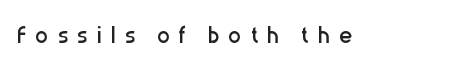
The image shows 32 px regular-weight, condensed sans-serif type, upright; set unusually wide letter spacing (+0.29 em), not underlined; low stroke contrast and a medium x-height.
